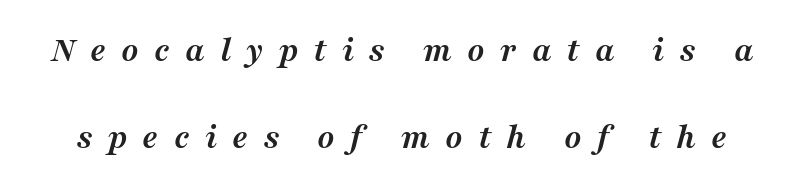
A dark, heavy texture on the line: the type is bold. Each letter's strokes conclude with small projecting serifs. The glyphs look as if they've been sheared to an angle. Anything drawn beneath the words? Only blank space. Caption: expanded tracking, letters set apart.
